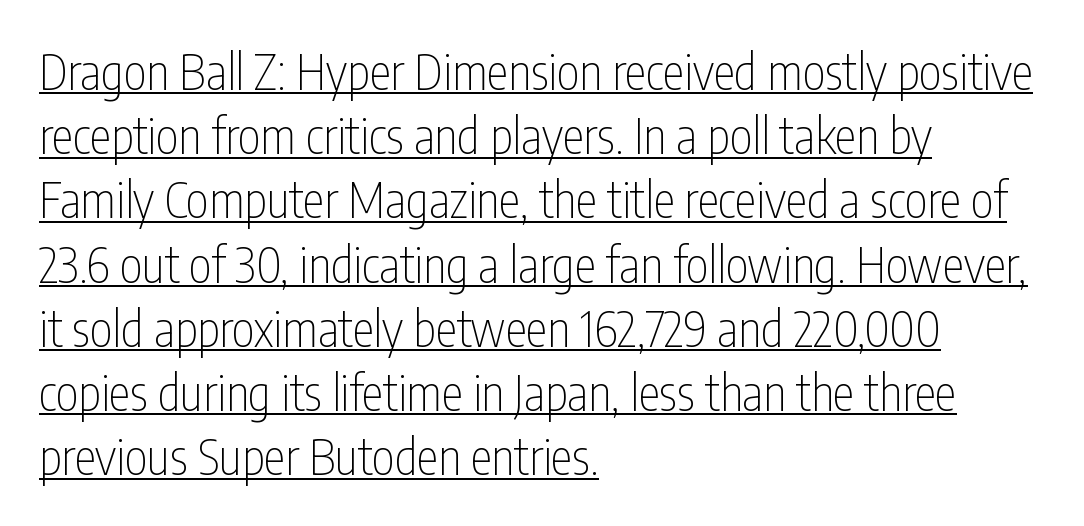
The image shows 49 px thin, condensed sans-serif type, upright; set left-aligned, normal line spacing (1.31x), normal letter spacing, underlined; low stroke contrast and a medium x-height.
